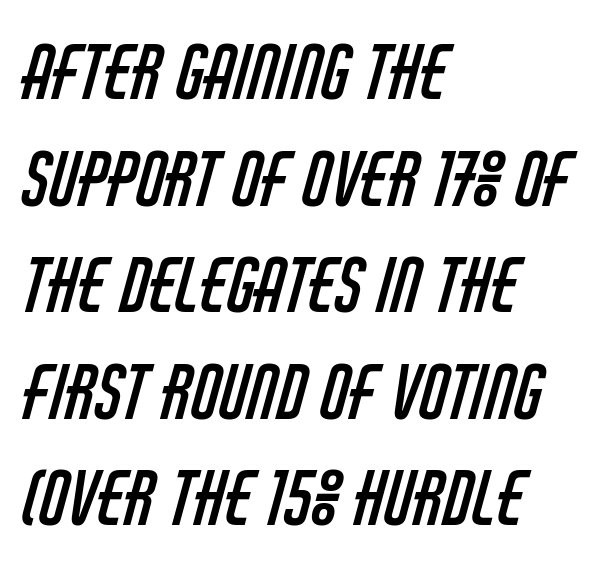
The vertical gap from one line to the next is medium. Check where the strokes stop: nothing finishes them off — pure sans. This sample has the flowing, uneven cadence of proportional lettering. This rendering leaves character spacing at its baseline value. The baseline area is clear. Short and long lines alike share a common starting point at left.
